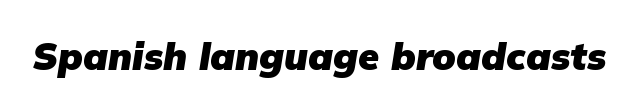
Unmarked baselines from the first word to the last. The letters are bold, with thick, heavy strokes. An italicized treatment has been applied to the whole sample. Looks like regular typesetting: each glyph gets only the width it needs.
